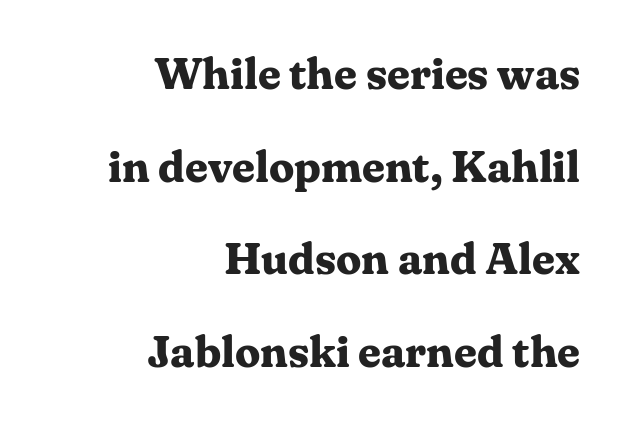
Q: Is the text bold? A: Yes.
Q: Is the text italic (slanted)? A: No, it is upright.
Q: Is the typeface a serif or a sans-serif typeface? A: Serif.
Q: Is the text underlined? A: No.
Q: How is the paragraph aligned? A: Right-aligned.
Q: Is the spacing between letters normal or unusually wide? A: Normal.
Q: Is the spacing between lines tight, normal or loose? A: Loose.
Q: Width (condensed, normal, or wide)? A: Normal.
Q: Stroke contrast? A: Medium.
Q: x-height? A: Medium.
Q: Monospaced? A: No.
